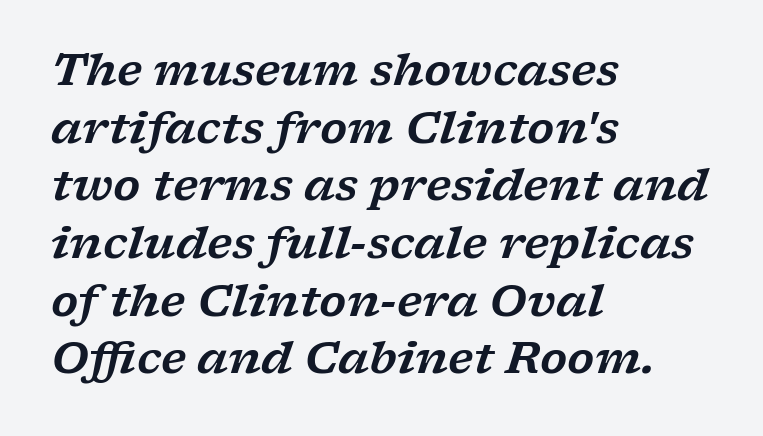
{"serif": "yes", "italic": "yes", "lean": "right", "slant_degrees": 17, "width": "wide", "stroke_contrast": "low", "x_height": "medium", "monospaced": "no", "underline": "no", "align": "left", "line_spacing": "normal", "line_spacing_ratio": 1.31, "letter_spacing": "normal", "letter_spacing_em": 0.0, "glyph_px": 44}
